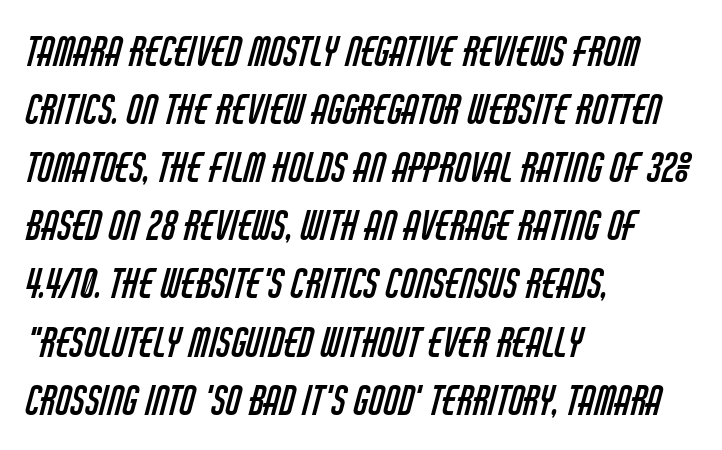
{"serif": "no", "bold": "no", "weight": "regular", "width": "condensed", "stroke_contrast": "low", "x_height": "large", "monospaced": "no", "underline": "no", "align": "left", "line_spacing": "normal", "line_spacing_ratio": 1.49, "letter_spacing": "normal", "letter_spacing_em": 0.0, "glyph_px": 39}
